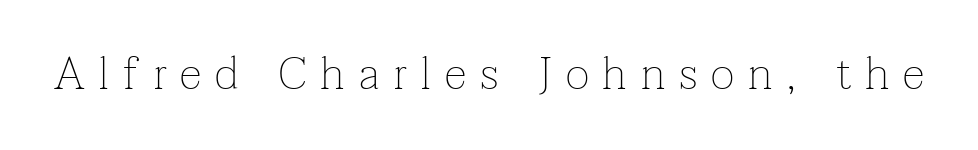
Q: Is the text bold? A: No.
Q: Is the text italic (slanted)? A: No, it is upright.
Q: Is the typeface a serif or a sans-serif typeface? A: Serif.
Q: Is the text underlined? A: No.
Q: Is the spacing between letters normal or unusually wide? A: Unusually wide.
Q: Width (condensed, normal, or wide)? A: Normal.
Q: Stroke contrast? A: Low.
Q: x-height? A: Medium.
Q: Monospaced? A: No.
